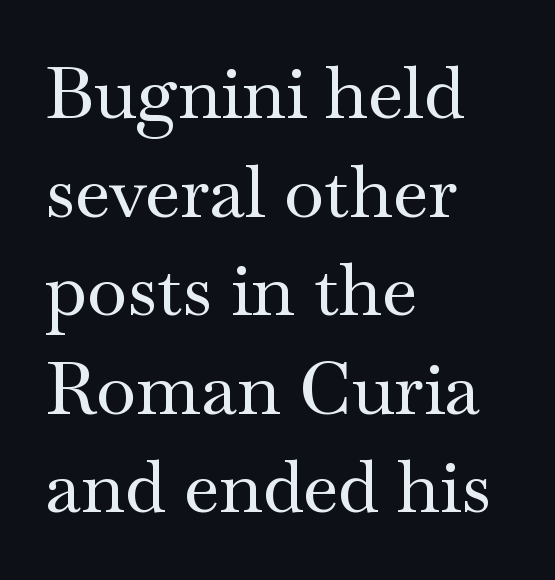
{"serif": "yes", "italic": "no", "width": "wide", "stroke_contrast": "medium", "x_height": "small", "monospaced": "no", "underline": "no", "align": "left", "line_spacing": "normal", "line_spacing_ratio": 1.35, "letter_spacing": "normal", "letter_spacing_em": 0.0, "glyph_px": 73}
